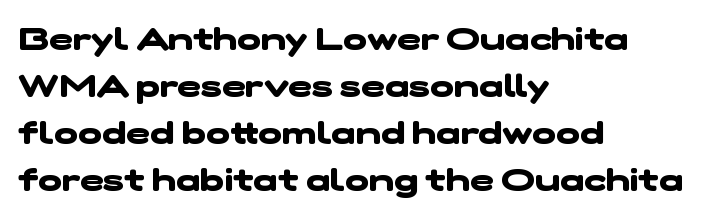
Descender tails drop into unmarked territory. This sample is left-justified, so line endings fall wherever the words run out. Proportional: the letters do not fall into vertical columns. Is there much room between lines? A standard amount, neither cramped nor airy.
